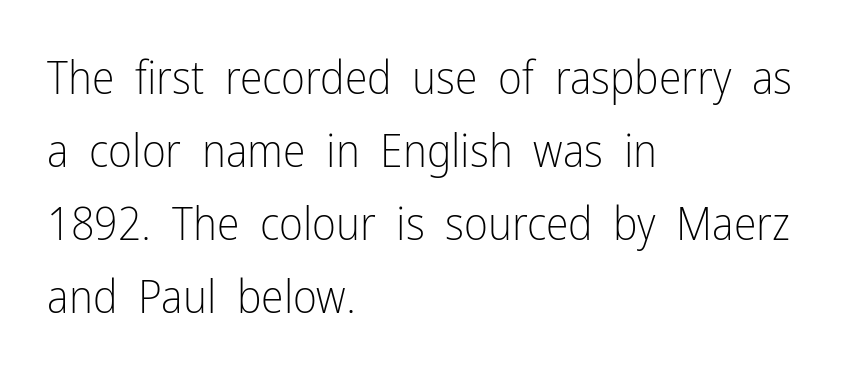
The image shows 46 px light, condensed sans-serif type, upright; set left-aligned, normal line spacing (1.59x), normal letter spacing, not underlined; low stroke contrast and a medium x-height.
